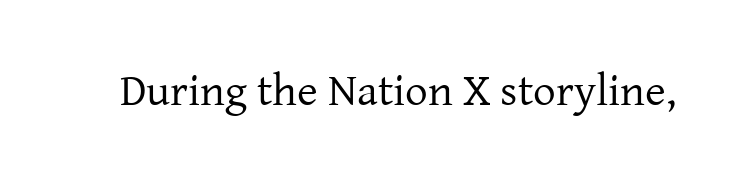
The rendering shows small feet on the letterforms — a serif design. You could not count columns in this text — the font is proportionally spaced. Underline: absent. This reads as an unemphasized weight, regular at the heaviest.
